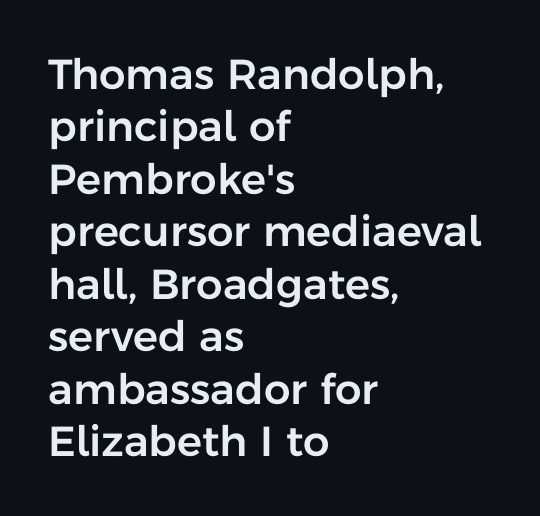
Note the varied advance widths — an 'i' is clearly narrower than an 'm'. The face used here is rendered with its standard letterfit. It's the straight-up-and-down kind of type. The typeface chosen for these lines omits serifs. The designer left line spacing at the default. Unmarked baselines from the first word to the last.
